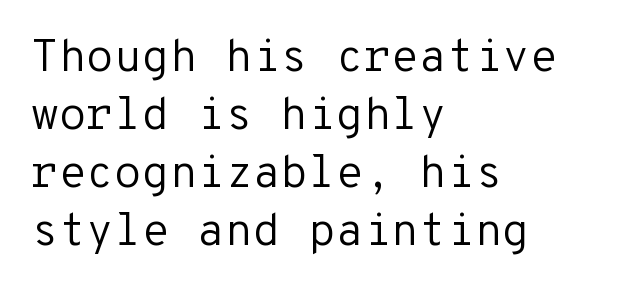
{"serif": "no", "italic": "no", "bold": "no", "weight": "regular", "width": "normal", "stroke_contrast": "low", "x_height": "medium", "monospaced": "yes", "underline": "no", "align": "left", "line_spacing": "normal", "line_spacing_ratio": 1.29, "letter_spacing": "normal", "letter_spacing_em": 0.0, "glyph_px": 45}
